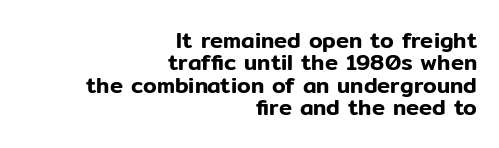
{"italic": "no", "underline": "no", "align": "right", "line_spacing": "tight", "line_spacing_ratio": 1.02, "letter_spacing": "normal", "letter_spacing_em": 0.0, "glyph_px": 22}
